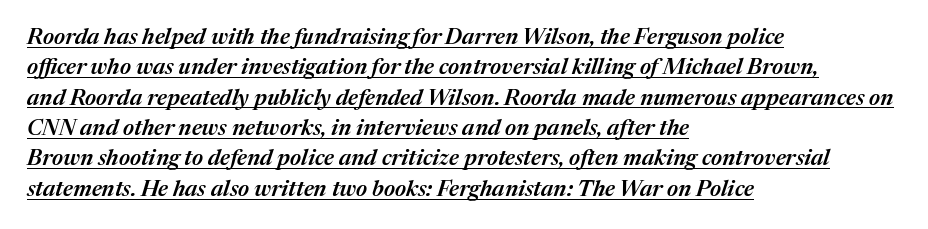
{"italic": "yes", "lean": "right", "slant_degrees": 17, "bold": "semi", "underline": "yes", "align": "left", "line_spacing": "normal", "line_spacing_ratio": 1.38, "letter_spacing": "normal", "letter_spacing_em": 0.0, "glyph_px": 22}
